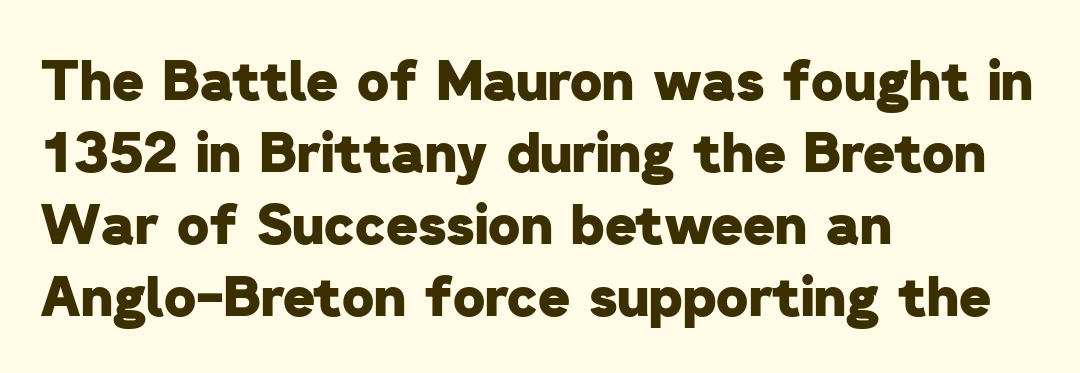
Q: Is the text bold? A: Yes.
Q: Is the typeface a serif or a sans-serif typeface? A: Sans-serif.
Q: Is the text underlined? A: No.
Q: How is the paragraph aligned? A: Left-aligned.
Q: Is the spacing between letters normal or unusually wide? A: Normal.
Q: Is the spacing between lines tight, normal or loose? A: Normal.
Q: Width (condensed, normal, or wide)? A: Normal.
Q: Stroke contrast? A: Low.
Q: x-height? A: Medium.
Q: Monospaced? A: No.
